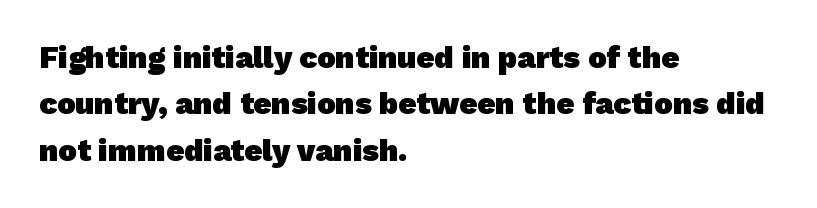
No word sits above an underline. Its strokes are broad and dark, the hallmark of bold type. A typesetter would call this proportional, since set widths differ per character. The passage is arranged the way most books set body copy — flush left. A typesetter would call this leading conventional body-copy spacing.
